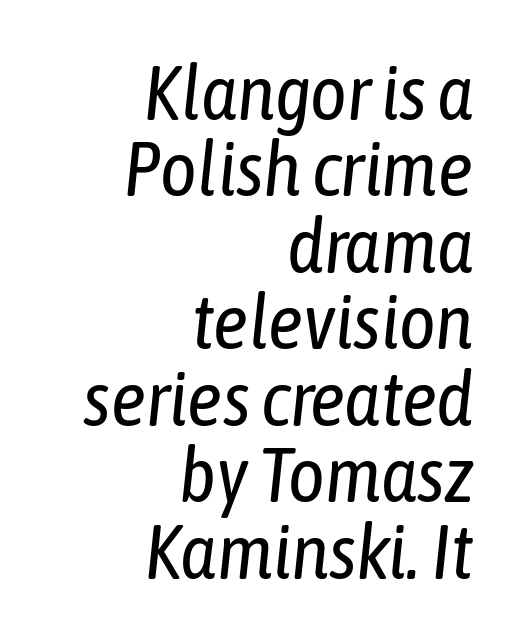
The image shows 78 px regular-weight, condensed type, italic (leaning right); set right-aligned, tight line spacing (0.98x), normal letter spacing, not underlined; low stroke contrast and a medium x-height.
